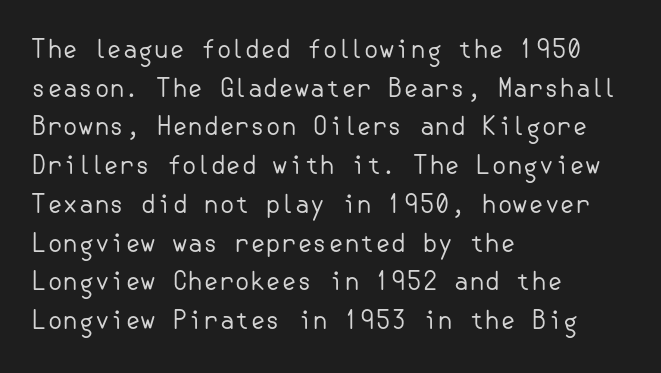
{"italic": "no", "bold": "no", "underline": "no", "align": "left", "line_spacing": "normal", "line_spacing_ratio": 1.55, "letter_spacing": "normal", "letter_spacing_em": 0.0, "glyph_px": 25}
